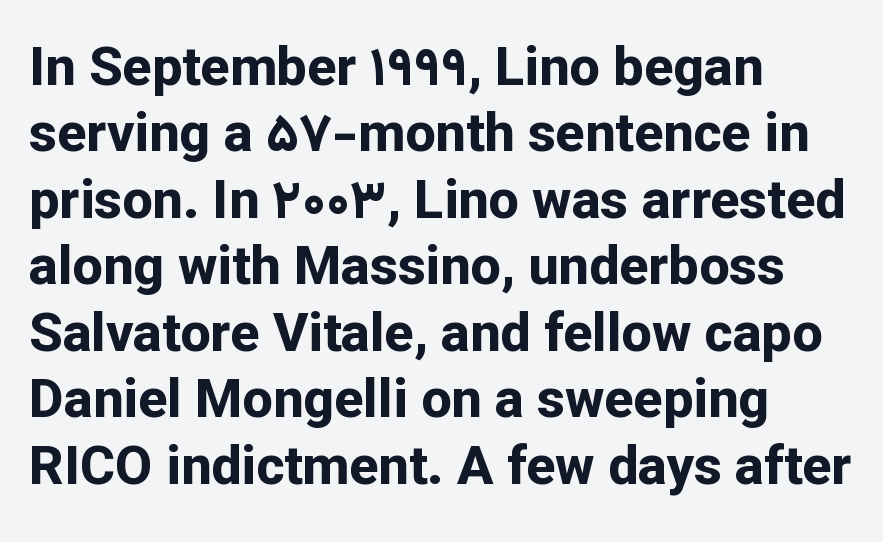
{"serif": "no", "italic": "no", "bold": "yes", "weight": "bold", "width": "normal", "stroke_contrast": "low", "x_height": "medium", "monospaced": "no", "underline": "no", "align": "left", "line_spacing_ratio": 1.23, "letter_spacing": "normal", "letter_spacing_em": 0.0, "glyph_px": 54}
